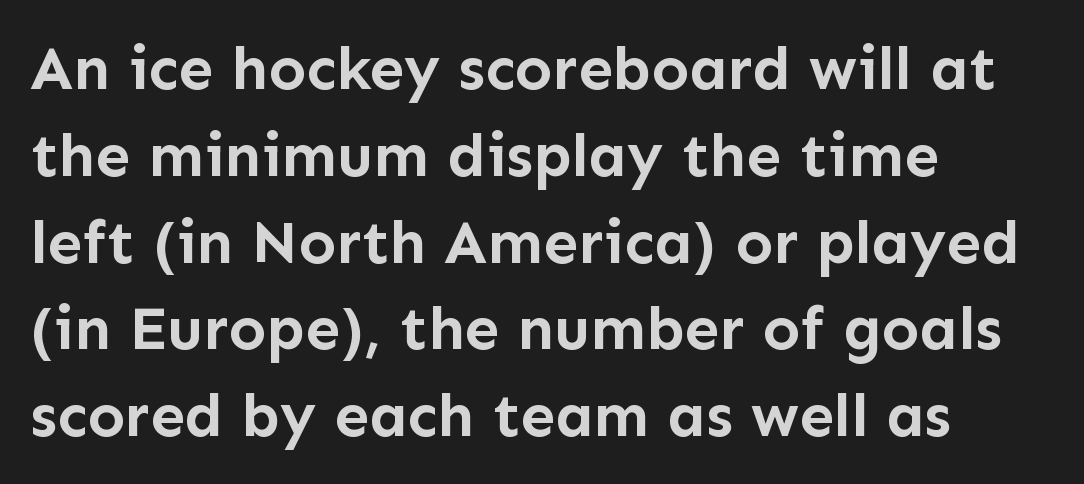
The image shows 62 px semibold sans-serif type, upright; set left-aligned, normal line spacing (1.4x), normal letter spacing, not underlined; low stroke contrast and a medium x-height.
